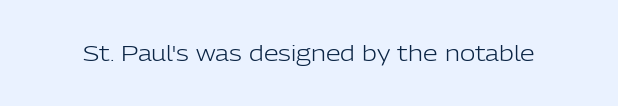
{"italic": "no", "bold": "no", "underline": "no", "letter_spacing": "normal", "letter_spacing_em": 0.0, "glyph_px": 21}
